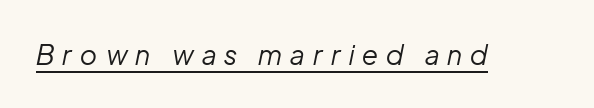
What decoration does the sample have? An underline. The rendering inserts visible extra space after every character. No extra ink here — the face is not bold. Notice how the stems are inclined rather than vertical — that's the hallmark of italics.
